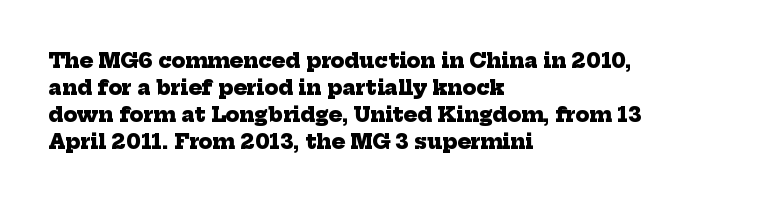
{"bold": "yes", "underline": "no", "align": "left", "line_spacing": "normal", "line_spacing_ratio": 1.35, "letter_spacing": "normal", "letter_spacing_em": 0.0, "glyph_px": 20}
